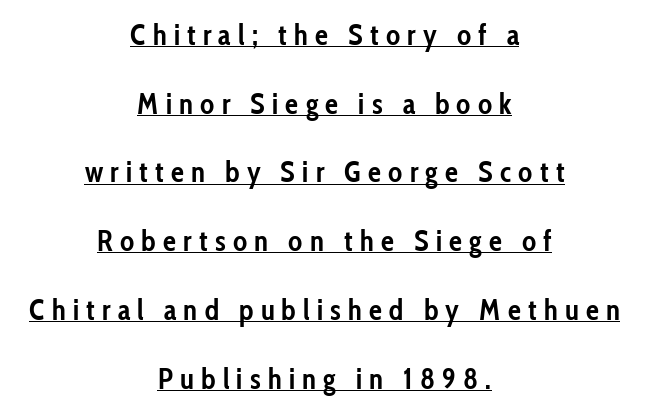
The image shows 29 px semibold, condensed sans-serif type, upright; set centered, loose line spacing (2.37x), unusually wide letter spacing (+0.25 em), underlined; low stroke contrast and a medium x-height.
